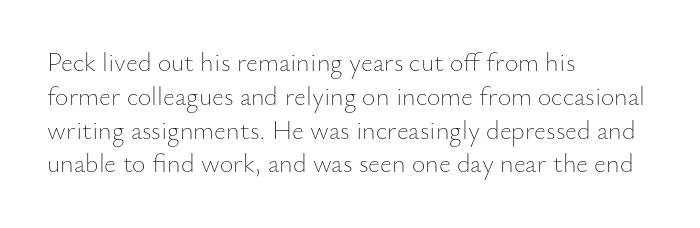
Descenders are the only things crossing below the line. Vertical strokes here are truly vertical. Compared with typical paragraphs, the rows here are spaced about the same. The setting favours the left margin, as ordinary paragraphs usually do.
